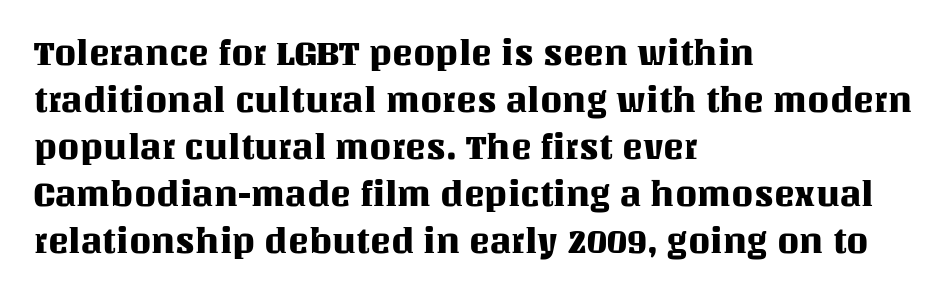
Q: Is the text italic (slanted)? A: No, it is upright.
Q: Is the text underlined? A: No.
Q: How is the paragraph aligned? A: Left-aligned.
Q: Is the spacing between letters normal or unusually wide? A: Normal.
Q: Is the spacing between lines tight, normal or loose? A: Normal.
Q: Width (condensed, normal, or wide)? A: Normal.
Q: Stroke contrast? A: Medium.
Q: x-height? A: Large.
Q: Monospaced? A: No.
